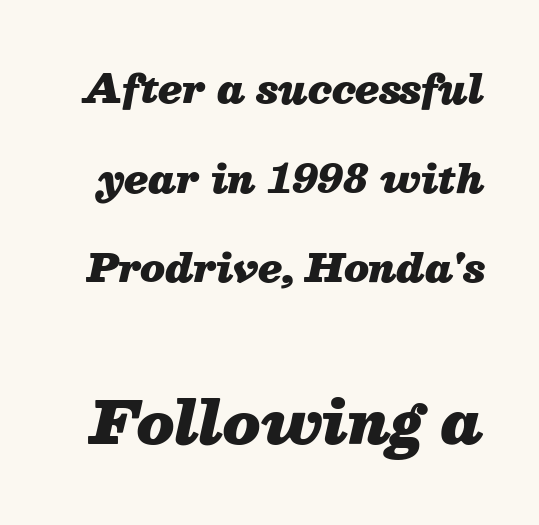
Q: Is the text bold? A: Yes.
Q: Is the text italic (slanted)? A: Yes, it leans right by about 13 degrees.
Q: Is the text underlined? A: No.
Q: Is the spacing between letters normal or unusually wide? A: Normal.
Q: Is the spacing between lines tight, normal or loose? A: Loose.
Q: Which block of text is set in a larger size, the first (top) or the second (bottom)? A: The second (bottom) one.
Q: Width (condensed, normal, or wide)? A: Normal.
Q: Stroke contrast? A: Medium.
Q: x-height? A: Medium.
Q: Monospaced? A: No.
